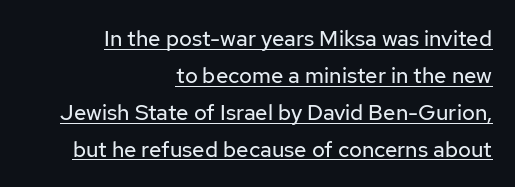
Summary of vertical rhythm: regular, with standard interline spacing. This sample carries an underscore along the baseline area. Posture: vertical. Line ends are locked; line starts wander.
